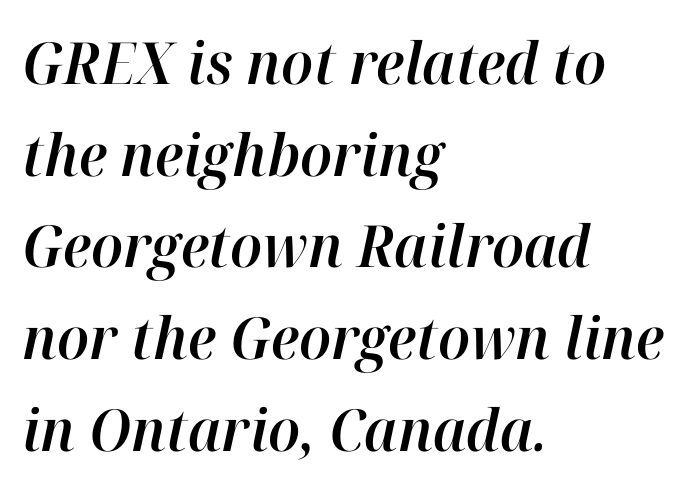
Q: Is the text italic (slanted)? A: Yes, it leans right by about 12 degrees.
Q: Is the text underlined? A: No.
Q: How is the paragraph aligned? A: Left-aligned.
Q: Is the spacing between letters normal or unusually wide? A: Normal.
Q: Is the spacing between lines tight, normal or loose? A: Normal.
Q: Width (condensed, normal, or wide)? A: Normal.
Q: Stroke contrast? A: High.
Q: x-height? A: Medium.
Q: Monospaced? A: No.
